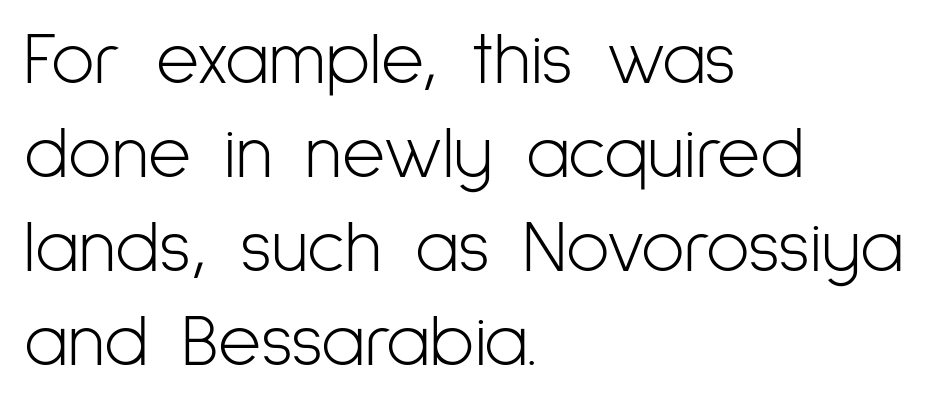
{"serif": "no", "italic": "no", "bold": "no", "weight": "light", "width": "condensed", "stroke_contrast": "low", "x_height": "medium", "monospaced": "no", "underline": "no", "align": "left", "line_spacing": "normal", "line_spacing_ratio": 1.27, "letter_spacing": "normal", "letter_spacing_em": 0.0, "glyph_px": 74}
